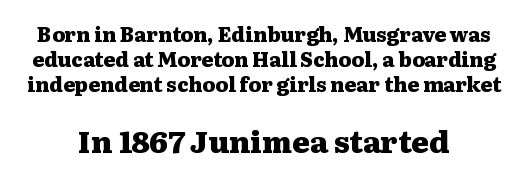
Q: Is the text bold? A: Yes.
Q: Is the text italic (slanted)? A: No, it is upright.
Q: Is the typeface a serif or a sans-serif typeface? A: Serif.
Q: Is the text underlined? A: No.
Q: How is the paragraph aligned? A: Centered.
Q: Is the spacing between letters normal or unusually wide? A: Normal.
Q: Is the spacing between lines tight, normal or loose? A: Normal.
Q: Which block of text is set in a larger size, the first (top) or the second (bottom)? A: The second (bottom) one.
Q: Width (condensed, normal, or wide)? A: Wide.
Q: Stroke contrast? A: Medium.
Q: x-height? A: Medium.
Q: Monospaced? A: No.
